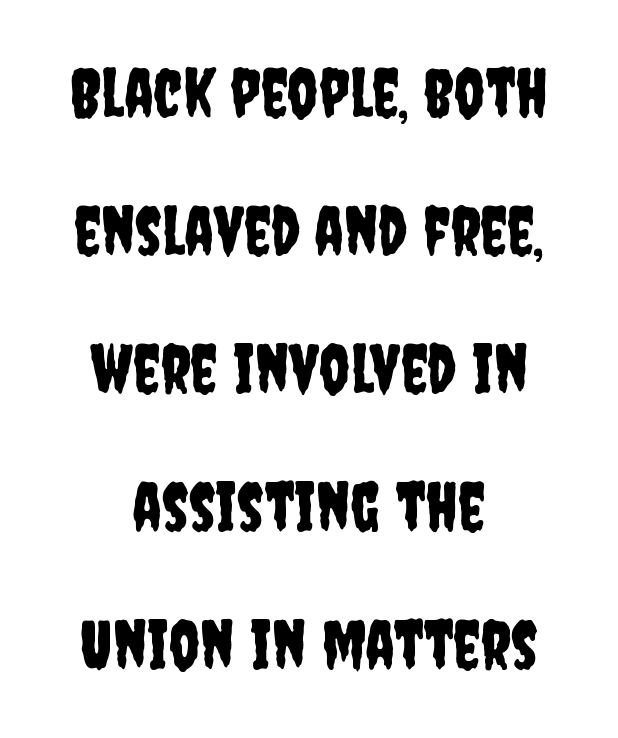
Q: Is the text italic (slanted)? A: No, it is upright.
Q: Is the typeface a serif or a sans-serif typeface? A: Sans-serif.
Q: Is the text underlined? A: No.
Q: How is the paragraph aligned? A: Centered.
Q: Is the spacing between letters normal or unusually wide? A: Normal.
Q: Is the spacing between lines tight, normal or loose? A: Loose.
Q: Width (condensed, normal, or wide)? A: Condensed.
Q: Stroke contrast? A: Low.
Q: x-height? A: Large.
Q: Monospaced? A: No.
